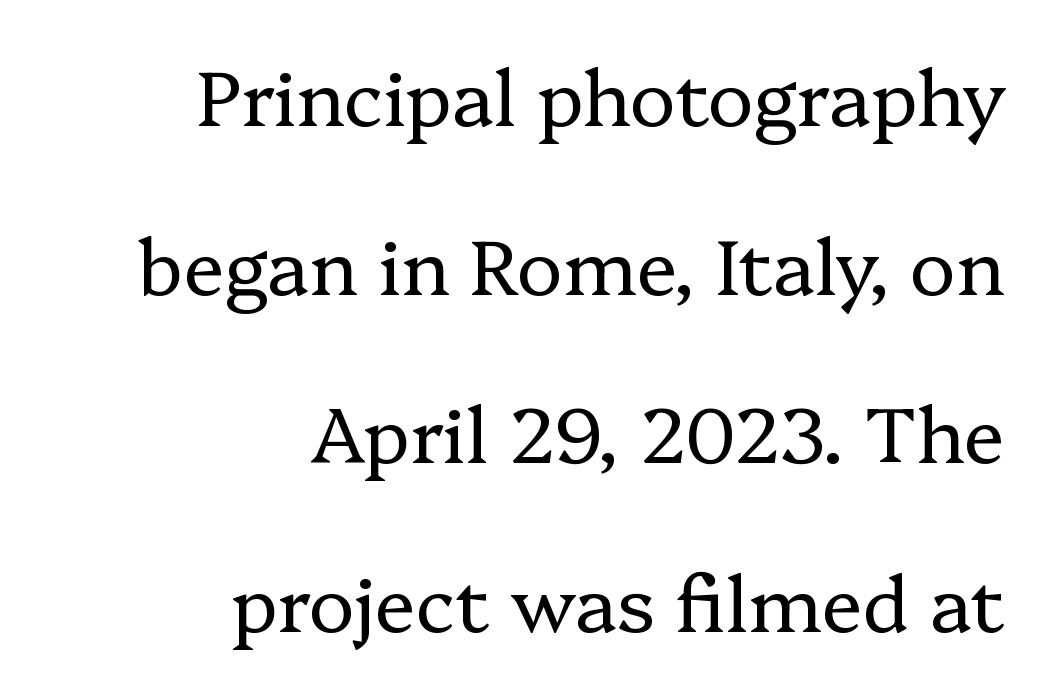
The image shows 77 px regular-weight serif type, upright; set right-aligned, loose line spacing (2.19x), normal letter spacing, not underlined; low stroke contrast and a medium x-height.
